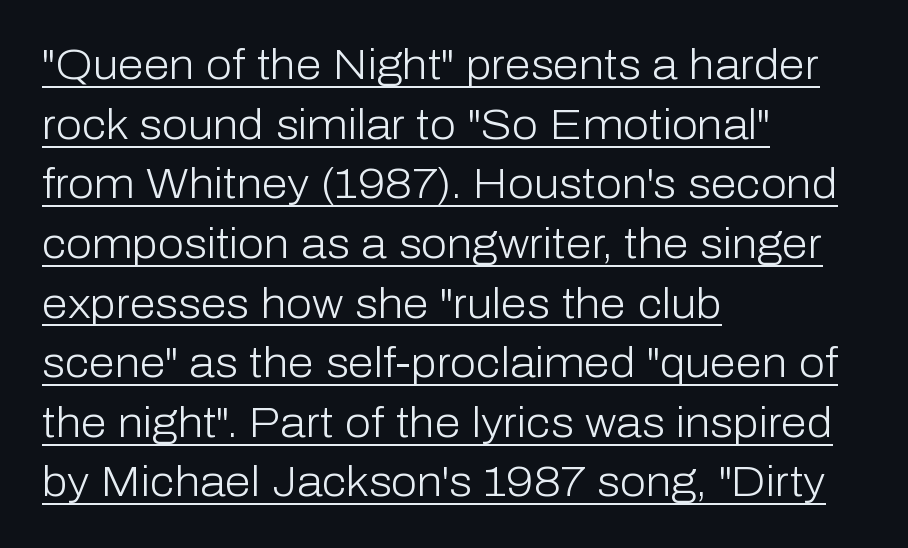
Q: Is the text bold? A: No.
Q: Is the text italic (slanted)? A: No, it is upright.
Q: Is the typeface a serif or a sans-serif typeface? A: Sans-serif.
Q: Is the text underlined? A: Yes.
Q: How is the paragraph aligned? A: Left-aligned.
Q: Is the spacing between letters normal or unusually wide? A: Normal.
Q: Is the spacing between lines tight, normal or loose? A: Normal.
Q: Width (condensed, normal, or wide)? A: Normal.
Q: Stroke contrast? A: Low.
Q: x-height? A: Medium.
Q: Monospaced? A: No.
